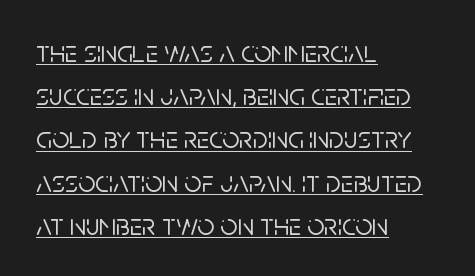
The image shows 30 px sans-serif type, upright; set left-aligned, normal line spacing (1.44x), normal letter spacing, underlined; low stroke contrast and a large x-height.
